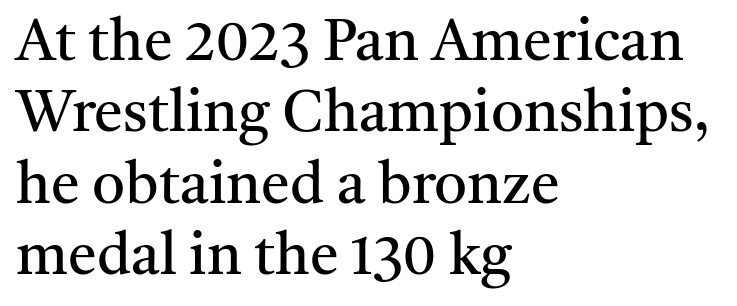
The image shows 58 px regular-weight serif type, upright; set left-aligned, line spacing 1.23x, normal letter spacing, not underlined; medium stroke contrast and a medium x-height.
